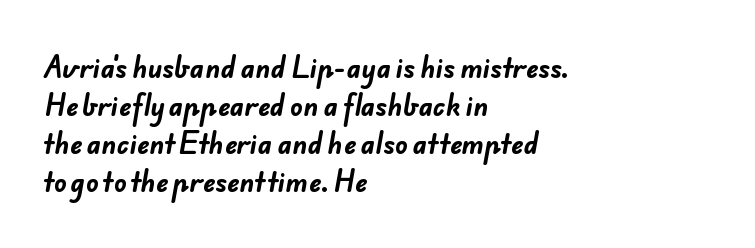
The image shows 26 px bold type; set left-aligned, normal line spacing (1.46x), normal letter spacing, not underlined.
